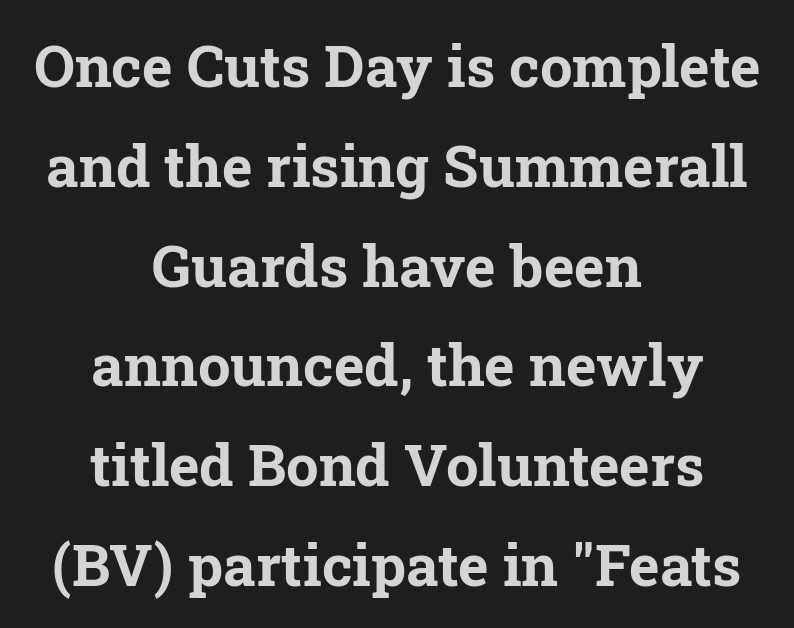
Q: Is the text bold? A: Yes.
Q: Is the text italic (slanted)? A: No, it is upright.
Q: Is the typeface a serif or a sans-serif typeface? A: Serif.
Q: Is the text underlined? A: No.
Q: How is the paragraph aligned? A: Centered.
Q: Is the spacing between letters normal or unusually wide? A: Normal.
Q: Width (condensed, normal, or wide)? A: Normal.
Q: Stroke contrast? A: Low.
Q: x-height? A: Medium.
Q: Monospaced? A: No.
